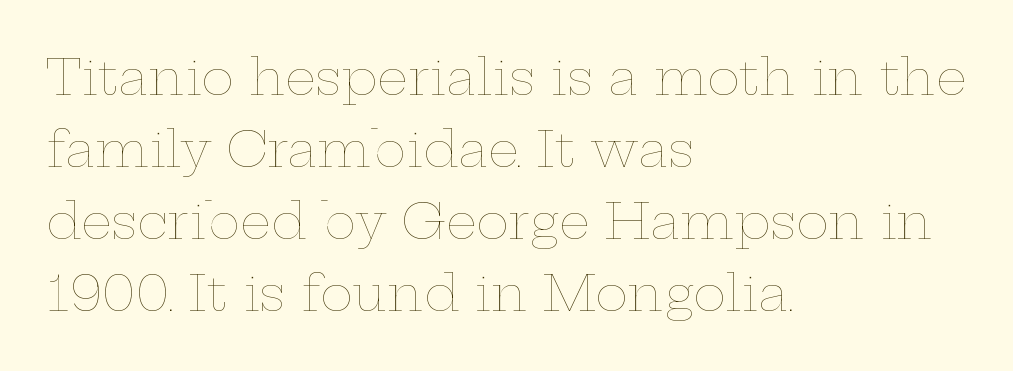
You could not count columns in this text — the font is proportionally spaced. This sample keeps an unexceptional amount of space between lines. The compositor pushed each line to the left boundary. Rendered with straight, roman letterforms.
